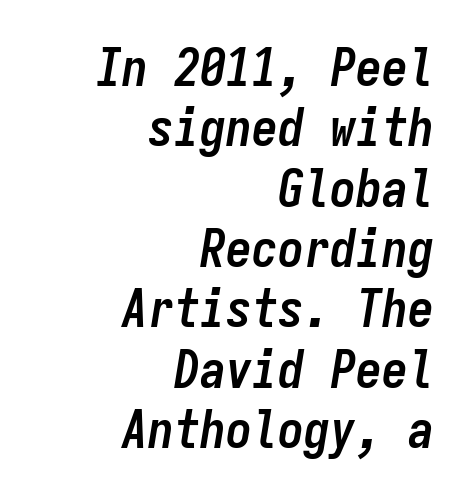
Q: Is the text bold? A: Yes.
Q: Is the text italic (slanted)? A: Yes, it leans right by about 9 degrees.
Q: Is the text underlined? A: No.
Q: How is the paragraph aligned? A: Right-aligned.
Q: Is the spacing between letters normal or unusually wide? A: Normal.
Q: Width (condensed, normal, or wide)? A: Condensed.
Q: Stroke contrast? A: Low.
Q: x-height? A: Medium.
Q: Monospaced? A: Yes.
